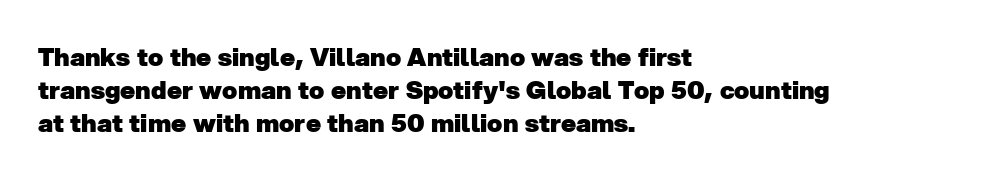
Q: Is the text bold? A: Yes.
Q: Is the text underlined? A: No.
Q: How is the paragraph aligned? A: Left-aligned.
Q: Is the spacing between letters normal or unusually wide? A: Normal.
Q: Is the spacing between lines tight, normal or loose? A: Normal.
